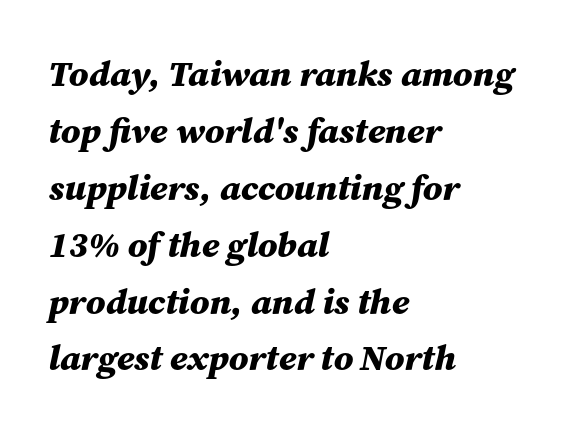
The image shows 36 px bold type, italic (leaning right); set left-aligned, normal line spacing (1.58x), normal letter spacing, not underlined; medium stroke contrast and a medium x-height.
